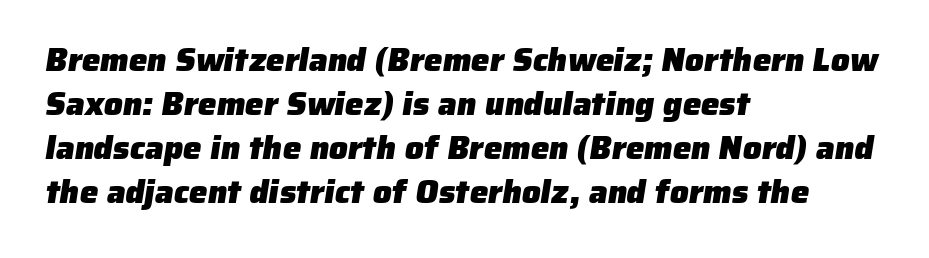
The image shows 33 px heavy sans-serif type; set left-aligned, normal line spacing (1.33x), normal letter spacing, not underlined; low stroke contrast and a medium x-height.
